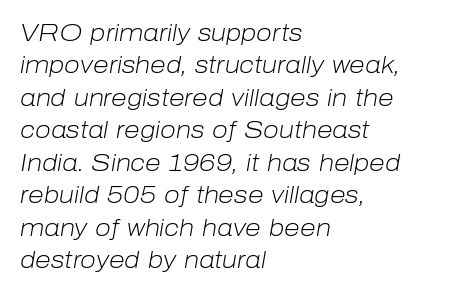
The lines sit at an ordinary, default distance from one another. Underline: absent. The specimen reads as italic at a glance. One-word summary of the alignment: left. Words appear dense and cohesive because spacing is normal. Stroke mass is kept to a normal reading level or below.
